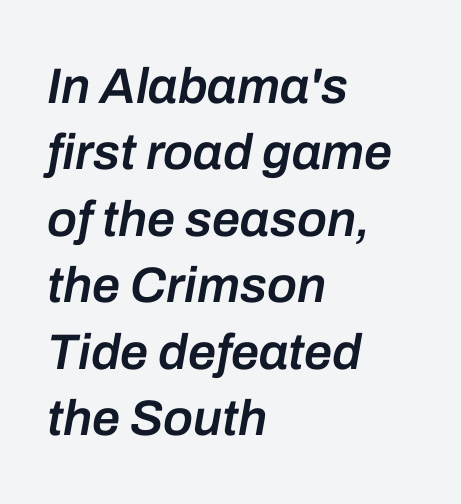
Q: Is the text bold? A: Semi-bold.
Q: Is the text italic (slanted)? A: Yes, it leans right by about 10 degrees.
Q: Is the text underlined? A: No.
Q: How is the paragraph aligned? A: Left-aligned.
Q: Is the spacing between letters normal or unusually wide? A: Normal.
Q: Is the spacing between lines tight, normal or loose? A: Normal.
Q: Width (condensed, normal, or wide)? A: Normal.
Q: Stroke contrast? A: Low.
Q: x-height? A: Medium.
Q: Monospaced? A: No.
